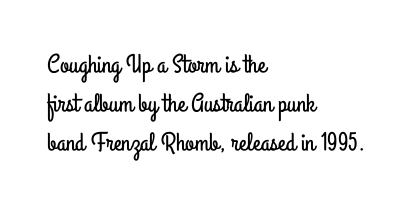
The compositor pushed each line to the left boundary. Every stem runs plumb, perpendicular to the baseline. This sample keeps an unexceptional amount of space between lines. Here the glyphs are tracked normally, forming tight word shapes. Descender tails drop into unmarked territory.
